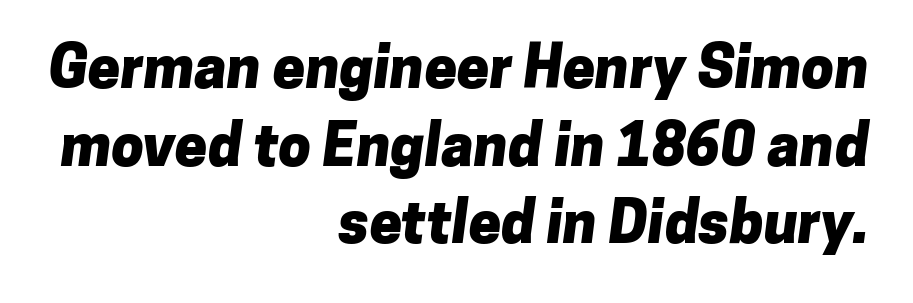
The image shows 58 px heavy sans-serif type; set right-aligned, normal line spacing (1.34x), normal letter spacing, not underlined; low stroke contrast and a medium x-height.
